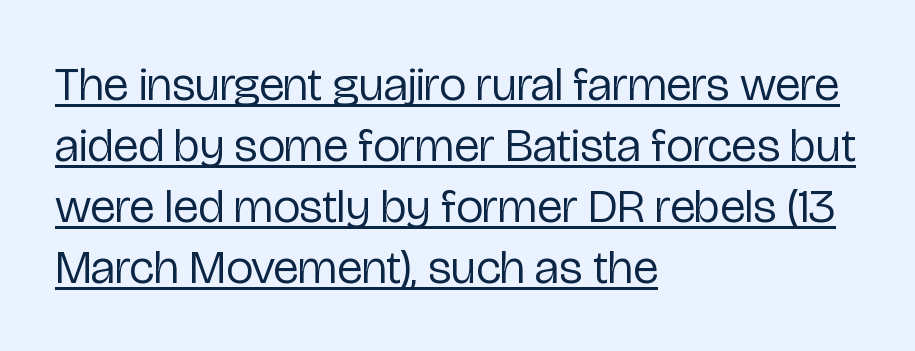
Rows of type keep a routine distance in the vertical direction. The face used here is proportionally spaced, like ordinary book or web type. The typesetter has applied underlining to the passage shown. These lines are composed in type without serifs.
